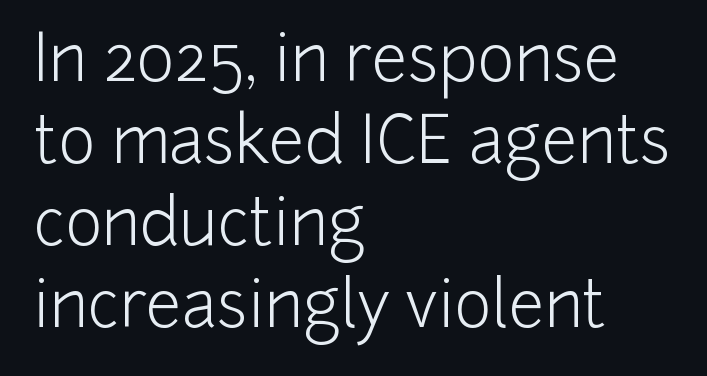
The image shows 64 px light sans-serif type, upright; set left-aligned, normal line spacing (1.28x), normal letter spacing, not underlined; low stroke contrast and a medium x-height.
